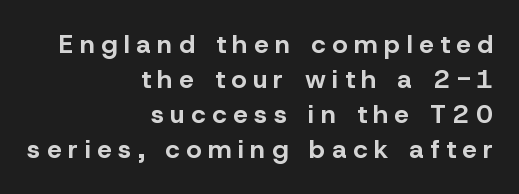
Heavy-handed strokes throughout: this text is bold. Check under the words: just untouched page. The rows are spaced the way most documents space them. This sample uses expanded letter spacing, leaving extra air between glyphs. The lines are quadded right.
